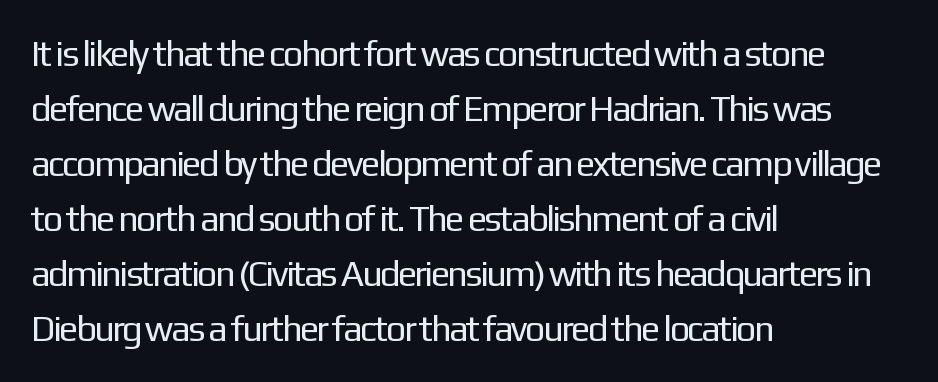
{"serif": "no", "italic": "no", "bold": "no", "weight": "regular", "width": "normal", "stroke_contrast": "low", "x_height": "medium", "monospaced": "no", "underline": "no", "align": "left", "line_spacing": "normal", "line_spacing_ratio": 1.53, "letter_spacing": "normal", "letter_spacing_em": 0.0, "glyph_px": 36}
